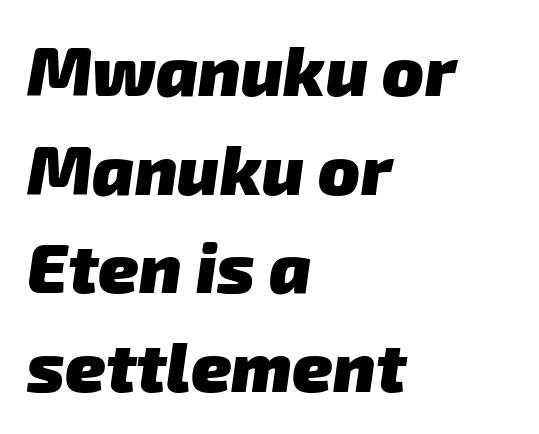
{"serif": "no", "bold": "yes", "weight": "heavy", "width": "normal", "stroke_contrast": "low", "x_height": "medium", "monospaced": "no", "underline": "no", "align": "left", "line_spacing": "normal", "line_spacing_ratio": 1.43, "letter_spacing": "normal", "letter_spacing_em": 0.0, "glyph_px": 69}
